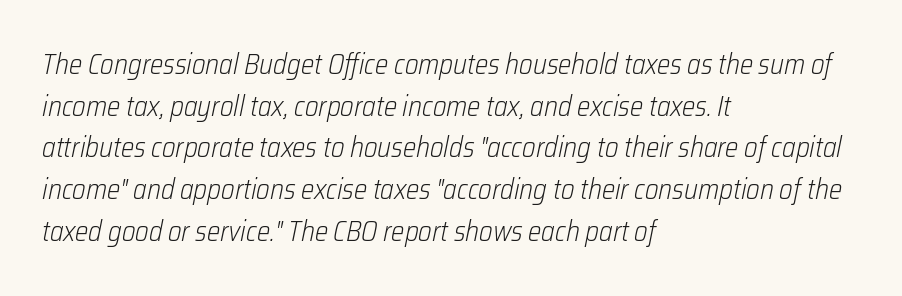
Q: Is the text bold? A: No.
Q: Is the text italic (slanted)? A: Yes, it leans right by about 12 degrees.
Q: Is the text underlined? A: No.
Q: How is the paragraph aligned? A: Left-aligned.
Q: Is the spacing between letters normal or unusually wide? A: Normal.
Q: Is the spacing between lines tight, normal or loose? A: Normal.
Q: Width (condensed, normal, or wide)? A: Condensed.
Q: Stroke contrast? A: Low.
Q: x-height? A: Medium.
Q: Monospaced? A: No.
